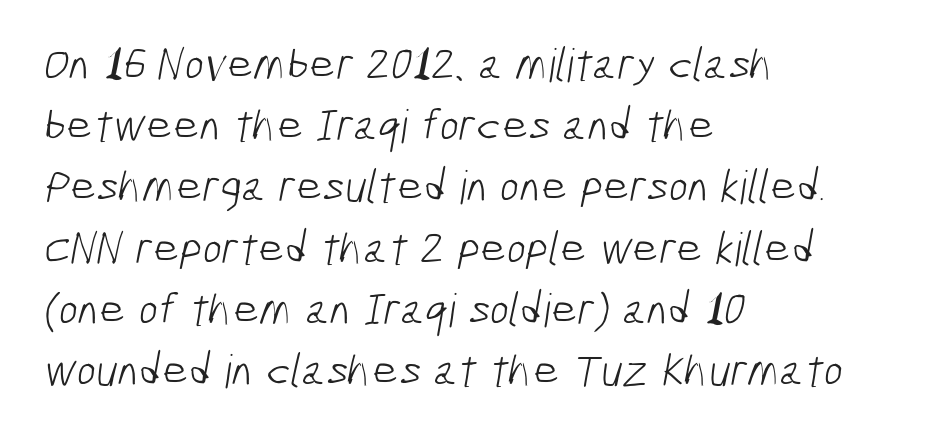
This rendering leaves character spacing at its baseline value. Each row of text sits above clean, open space. The paragraph shown leans on its left margin. Evenly set lines give the paragraph a standard silhouette.
